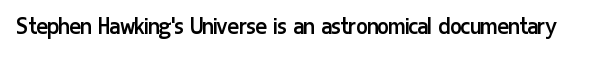
Q: Is the text bold? A: No.
Q: Is the text italic (slanted)? A: No, it is upright.
Q: Is the text underlined? A: No.
Q: Is the spacing between letters normal or unusually wide? A: Normal.
